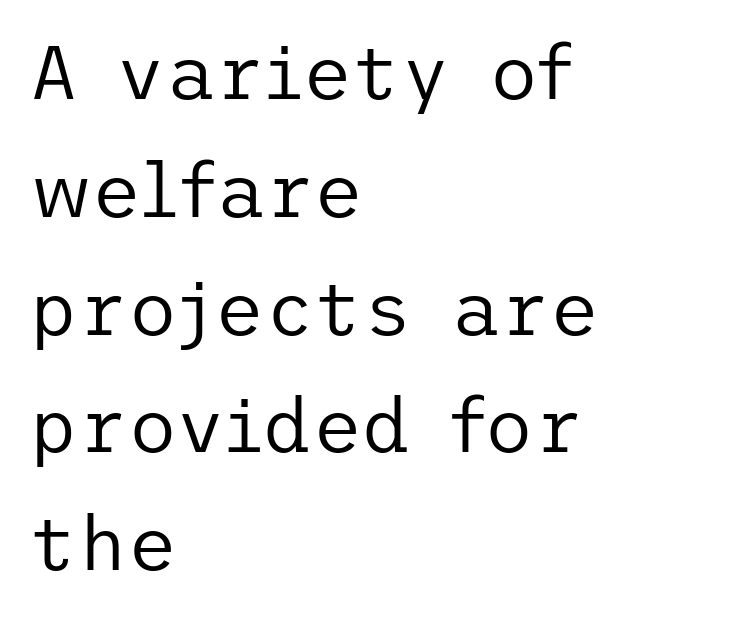
The characters display no serif detailing; their extremities are plain. The typesetter chose a ragged-right arrangement here. Spacing between characters is what you'd get straight out of the box. Posture: straight, roman, zero tilt.
